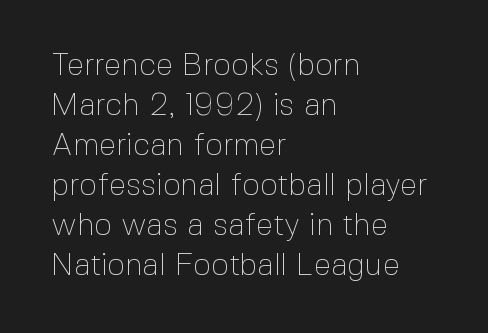
The space between consecutive lines is moderate. Stroke thickness stays within the range of a standard reading face or lighter. Clear beneath every line of the passage. Compared with a centered layout, this one pins lines to the left instead.
